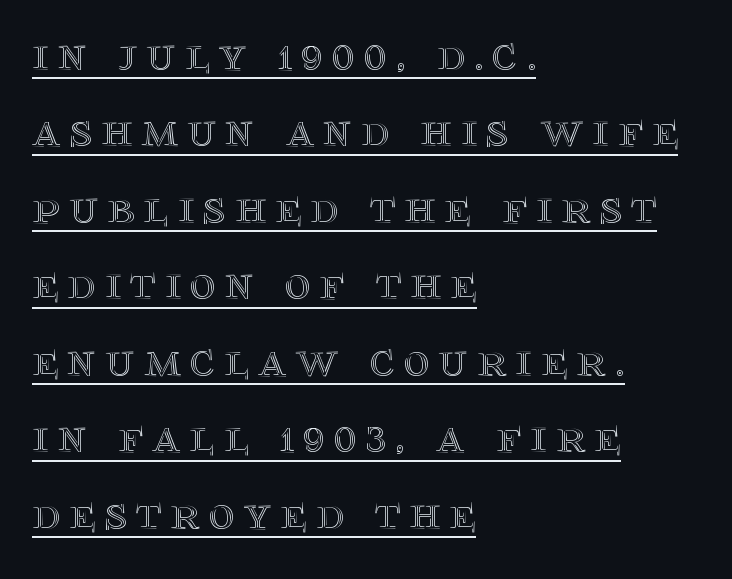
Q: Is the text italic (slanted)? A: No, it is upright.
Q: Is the text underlined? A: Yes.
Q: How is the paragraph aligned? A: Left-aligned.
Q: Is the spacing between lines tight, normal or loose? A: Normal.
Q: Width (condensed, normal, or wide)? A: Normal.
Q: x-height? A: Large.
Q: Monospaced? A: No.
